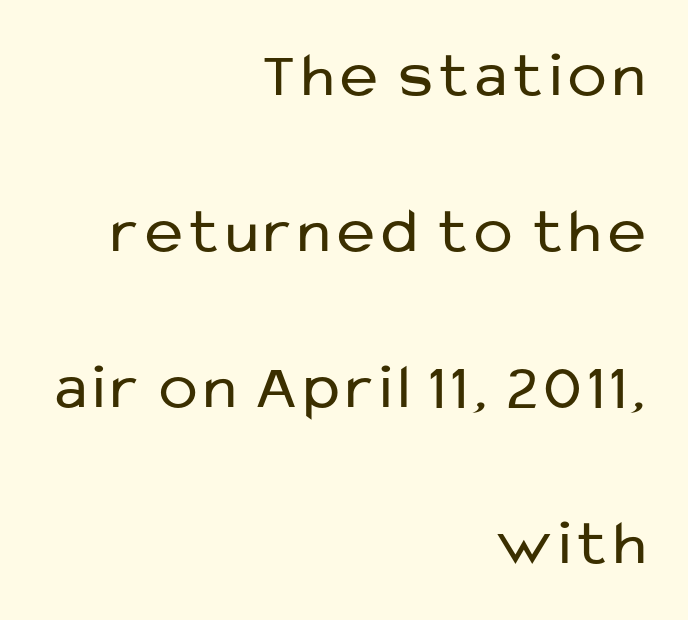
In CSS terms this would be text-align: right. Is there much room between lines? Yes — plenty of vertical air separates them. The passage shown is typed in a proportional face where columns would drift. Regarding serifs, this sample does without them. A light-to-regular cut is what we see here. Vertical strokes here are truly vertical.
